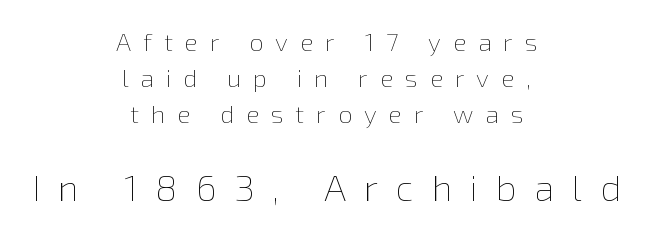
{"italic": "no", "bold": "no", "weight": "thin", "width": "normal", "stroke_contrast": "low", "x_height": "medium", "monospaced": "no", "underline": "no", "align": "center", "line_spacing": "normal", "line_spacing_ratio": 1.45, "letter_spacing": "wide", "letter_spacing_em": 0.48, "larger_block": "second", "size_ratio": 1.48, "glyph_px": 37}
